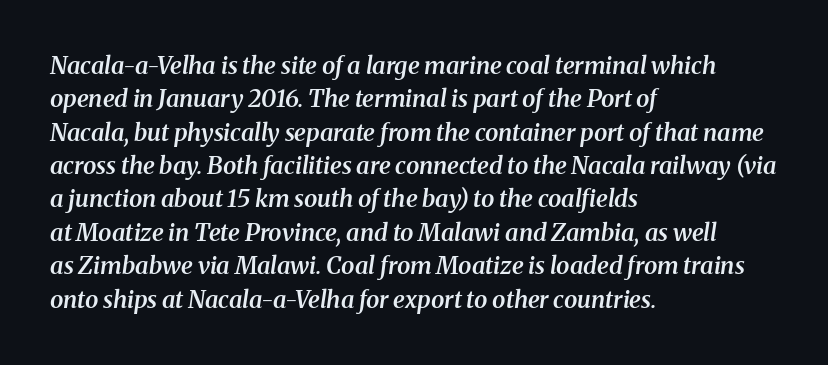
The image shows 24 px text type, italic (leaning right); set left-aligned, normal line spacing (1.39x), normal letter spacing, not underlined.
